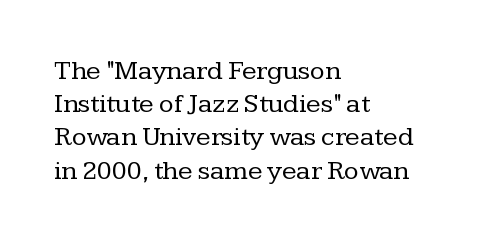
Q: Is the text bold? A: No.
Q: Is the text italic (slanted)? A: No, it is upright.
Q: Is the text underlined? A: No.
Q: How is the paragraph aligned? A: Left-aligned.
Q: Is the spacing between letters normal or unusually wide? A: Normal.
